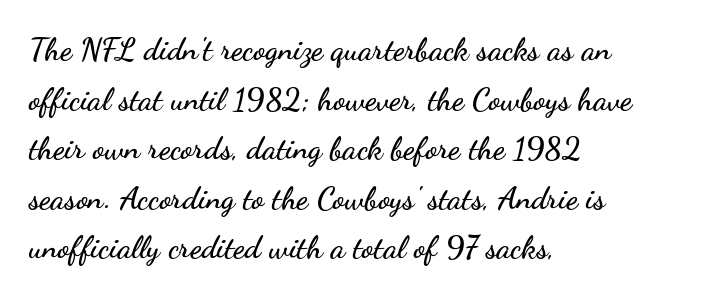
{"serif": "no", "width": "wide", "stroke_contrast": "low", "x_height": "small", "monospaced": "no", "underline": "no", "align": "left", "line_spacing": "normal", "line_spacing_ratio": 1.55, "letter_spacing": "normal", "letter_spacing_em": 0.0, "glyph_px": 32}
